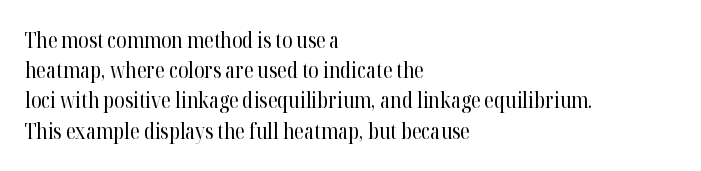
Q: Is the text bold? A: No.
Q: Is the text italic (slanted)? A: No, it is upright.
Q: Is the text underlined? A: No.
Q: How is the paragraph aligned? A: Left-aligned.
Q: Is the spacing between letters normal or unusually wide? A: Normal.
Q: Is the spacing between lines tight, normal or loose? A: Normal.
